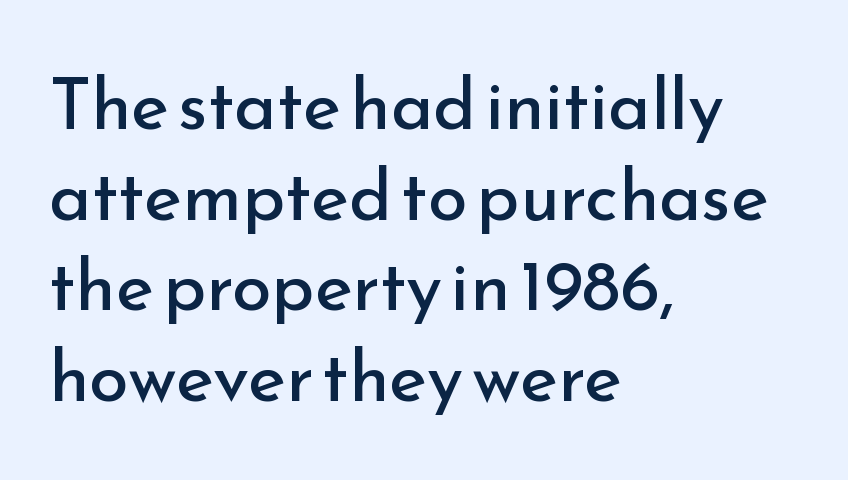
{"serif": "no", "italic": "no", "bold": "no", "weight": "regular", "width": "normal", "stroke_contrast": "low", "x_height": "small", "monospaced": "no", "underline": "no", "align": "left", "line_spacing": "normal", "line_spacing_ratio": 1.26, "letter_spacing": "normal", "letter_spacing_em": 0.0, "glyph_px": 72}
